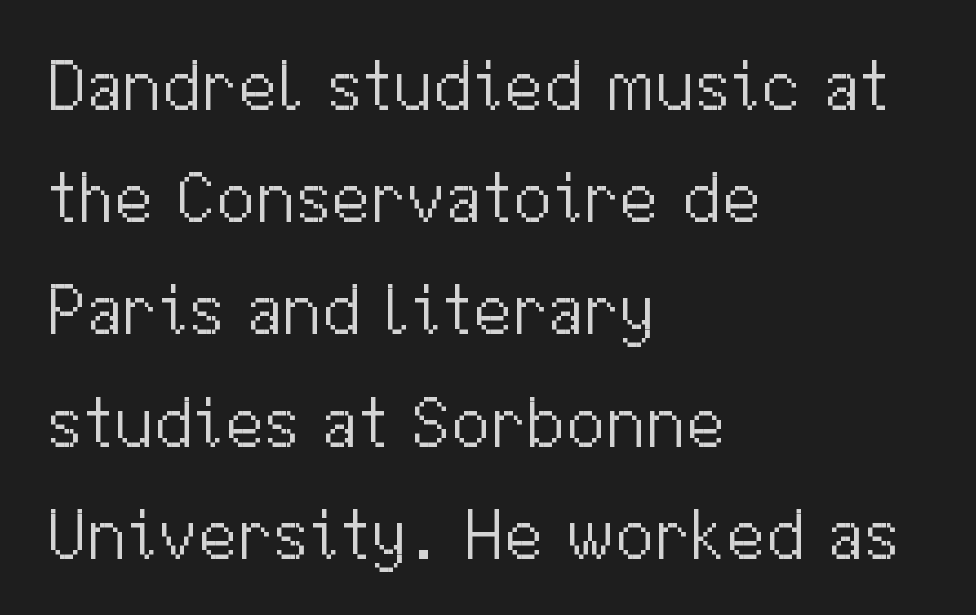
Q: Is the text bold? A: No.
Q: Is the text italic (slanted)? A: No, it is upright.
Q: Is the typeface a serif or a sans-serif typeface? A: Sans-serif.
Q: Is the text underlined? A: No.
Q: How is the paragraph aligned? A: Left-aligned.
Q: Is the spacing between letters normal or unusually wide? A: Normal.
Q: Is the spacing between lines tight, normal or loose? A: Normal.
Q: Width (condensed, normal, or wide)? A: Normal.
Q: Stroke contrast? A: Medium.
Q: x-height? A: Medium.
Q: Monospaced? A: No.
